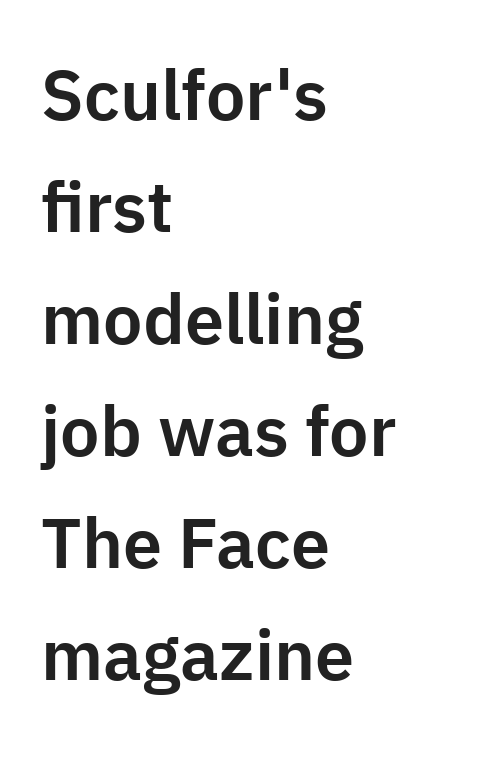
Q: Is the text italic (slanted)? A: No, it is upright.
Q: Is the typeface a serif or a sans-serif typeface? A: Sans-serif.
Q: Is the text underlined? A: No.
Q: How is the paragraph aligned? A: Left-aligned.
Q: Is the spacing between letters normal or unusually wide? A: Normal.
Q: Is the spacing between lines tight, normal or loose? A: Normal.
Q: Width (condensed, normal, or wide)? A: Normal.
Q: Stroke contrast? A: Low.
Q: x-height? A: Medium.
Q: Monospaced? A: No.
